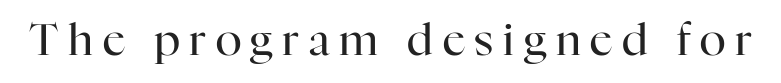
No extra ink here — the face is not bold. Characters remain perfectly vertical along every line. Underlining? Definitely not there. Does extra space separate the letters? Yes, quite a lot of it. Look at the bottom of the vertical strokes: they flare into serifs here.
